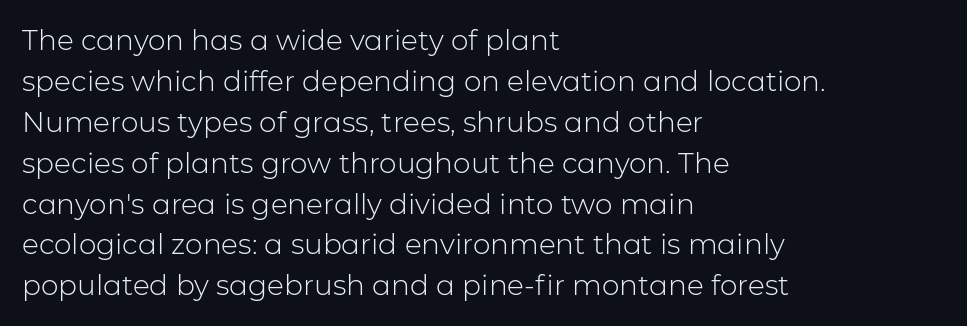
Words appear dense and cohesive because spacing is normal. Line beginnings align vertically; line endings do not. Baseline-to-baseline distance is the conventional proportion of letter height. Stroke thickness stays within the range of a standard reading face or lighter. The glyphs in this specimen are sans serif. The space beneath each line is pristine and unruled.
